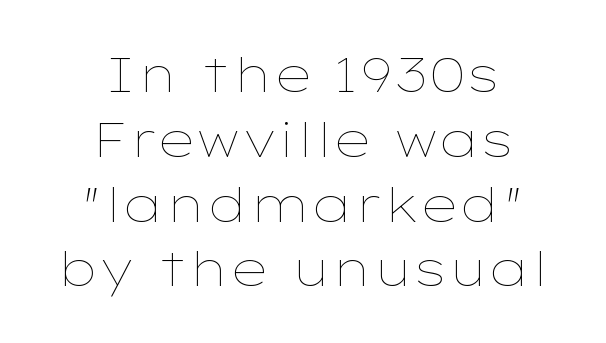
The image shows 48 px thin, wide type, upright; set centered, normal line spacing (1.35x), normal letter spacing, not underlined; low stroke contrast and a medium x-height.
